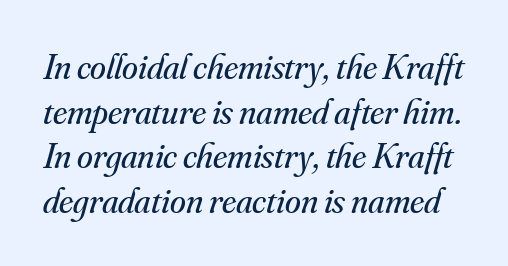
Q: Is the text bold? A: No.
Q: Is the text italic (slanted)? A: Yes, it leans right by about 16 degrees.
Q: Is the typeface a serif or a sans-serif typeface? A: Serif.
Q: Is the text underlined? A: No.
Q: Is the spacing between letters normal or unusually wide? A: Normal.
Q: Width (condensed, normal, or wide)? A: Normal.
Q: Stroke contrast? A: Medium.
Q: x-height? A: Small.
Q: Monospaced? A: No.
